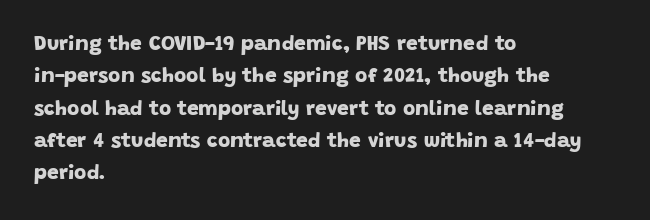
{"bold": "yes", "underline": "no", "align": "left", "line_spacing": "normal", "line_spacing_ratio": 1.54, "letter_spacing": "normal", "letter_spacing_em": 0.0, "glyph_px": 21}
